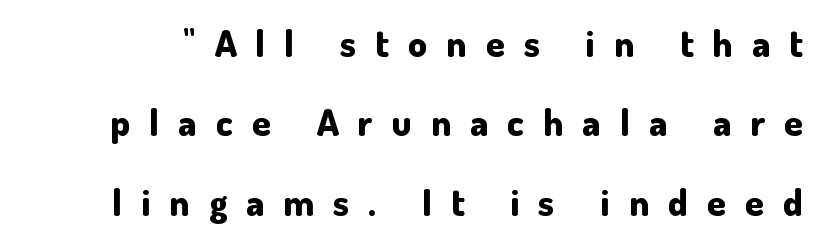
The image shows 38 px bold sans-serif type, upright; set loose line spacing (2.09x), unusually wide letter spacing (+0.5 em), not underlined; low stroke contrast and a small x-height.
